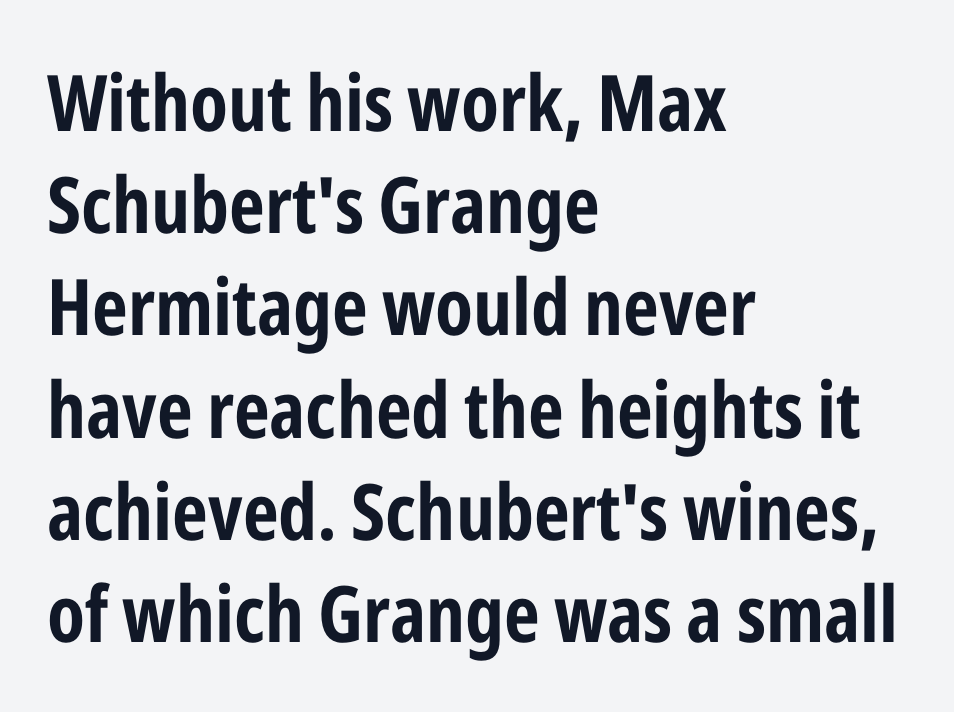
Q: Is the text bold? A: Yes.
Q: Is the text italic (slanted)? A: No, it is upright.
Q: Is the typeface a serif or a sans-serif typeface? A: Sans-serif.
Q: Is the text underlined? A: No.
Q: How is the paragraph aligned? A: Left-aligned.
Q: Is the spacing between letters normal or unusually wide? A: Normal.
Q: Is the spacing between lines tight, normal or loose? A: Normal.
Q: Width (condensed, normal, or wide)? A: Condensed.
Q: Stroke contrast? A: Low.
Q: x-height? A: Medium.
Q: Monospaced? A: No.
